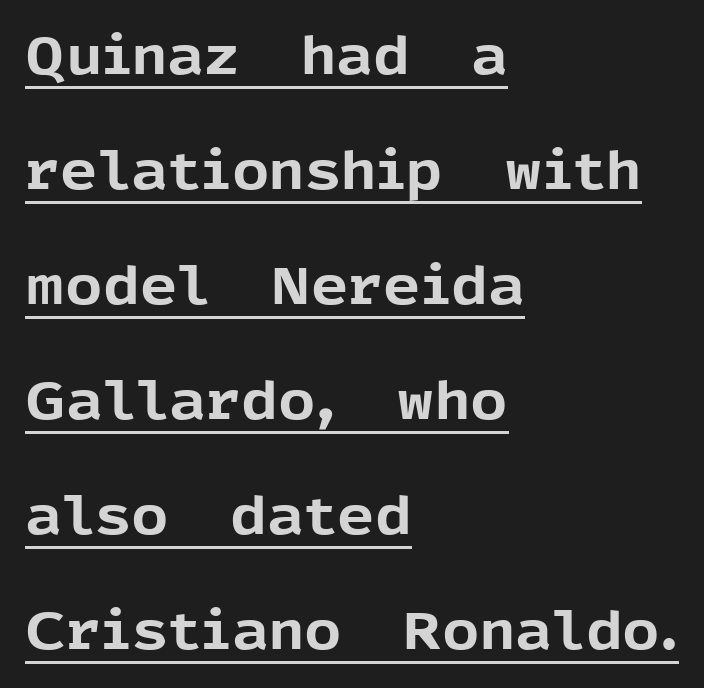
Posture: upright roman. Unlike a traditional serif, this face leaves its strokes unadorned. Compared with undecorated copy, this sample adds a rule below the words. The letters advance in unequal steps, a hallmark of proportional type. The text block is weighted toward the left margin, trailing off unevenly rightward. Regarding leading, the lines here are spaced well apart.
